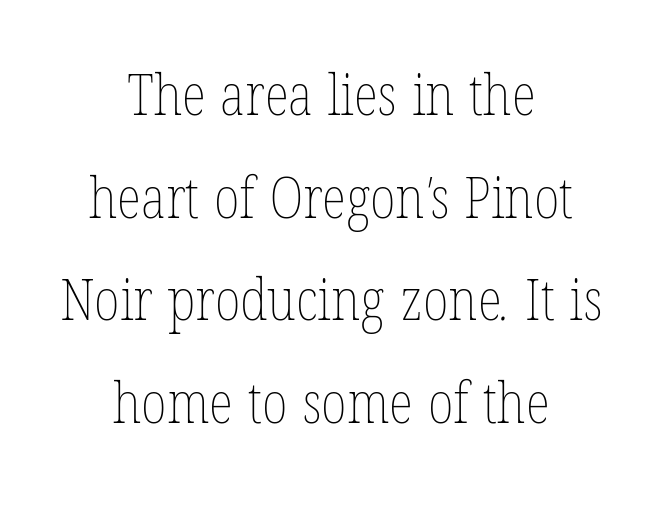
The image shows 57 px thin, condensed type; set centered, line spacing 1.8x, normal letter spacing, not underlined; low stroke contrast and a medium x-height.
